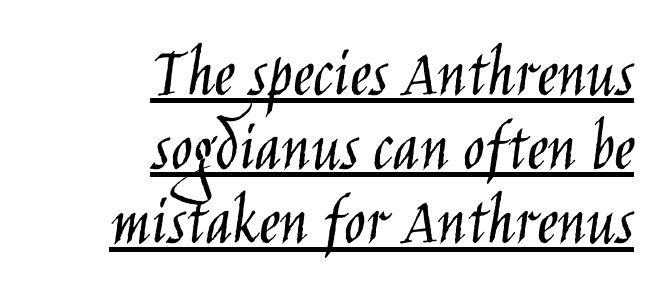
{"serif": "no", "bold": "no", "weight": "light", "width": "condensed", "stroke_contrast": "low", "x_height": "large", "monospaced": "no", "underline": "yes", "align": "right", "line_spacing": "tight", "line_spacing_ratio": 1.03, "letter_spacing": "normal", "letter_spacing_em": 0.0, "glyph_px": 72}
